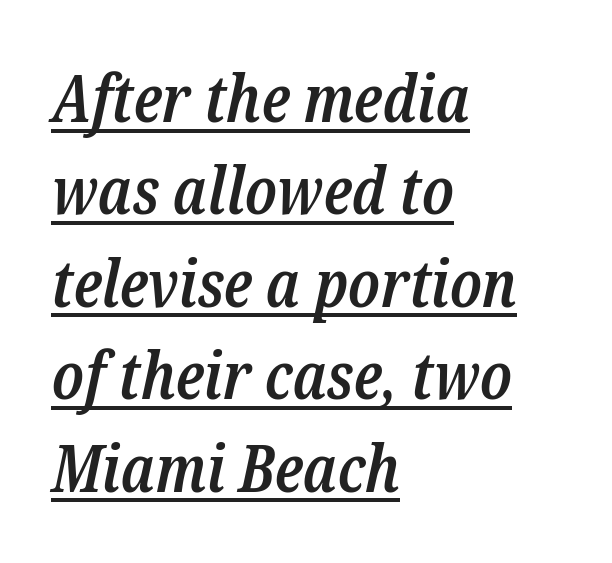
Q: Is the text bold? A: Semi-bold.
Q: Is the text italic (slanted)? A: Yes, it leans right by about 12 degrees.
Q: Is the typeface a serif or a sans-serif typeface? A: Serif.
Q: Is the text underlined? A: Yes.
Q: How is the paragraph aligned? A: Left-aligned.
Q: Is the spacing between letters normal or unusually wide? A: Normal.
Q: Is the spacing between lines tight, normal or loose? A: Normal.
Q: Width (condensed, normal, or wide)? A: Condensed.
Q: Stroke contrast? A: Low.
Q: x-height? A: Medium.
Q: Monospaced? A: No.
